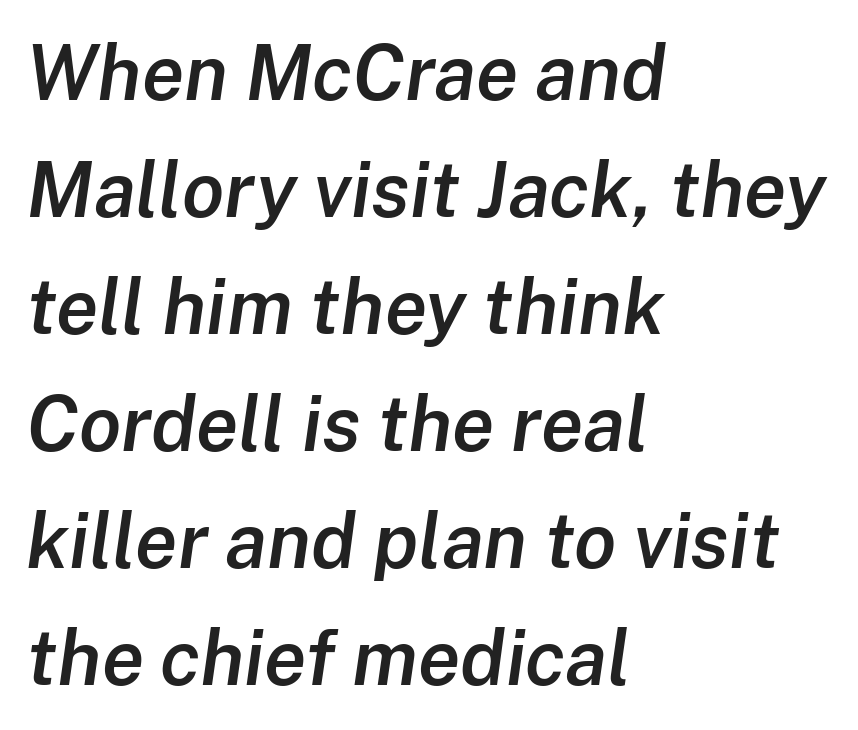
The image shows 77 px semibold type, italic (leaning right); set left-aligned, normal line spacing (1.52x), normal letter spacing, not underlined; low stroke contrast and a medium x-height.
